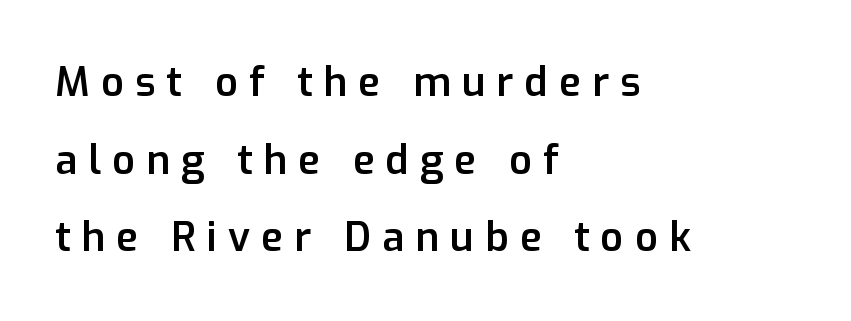
{"serif": "no", "italic": "no", "bold": "semi", "weight": "semibold", "width": "normal", "stroke_contrast": "low", "x_height": "medium", "monospaced": "no", "underline": "no", "align": "left", "line_spacing": "loose", "line_spacing_ratio": 1.94, "letter_spacing": "wide", "letter_spacing_em": 0.28, "glyph_px": 40}
